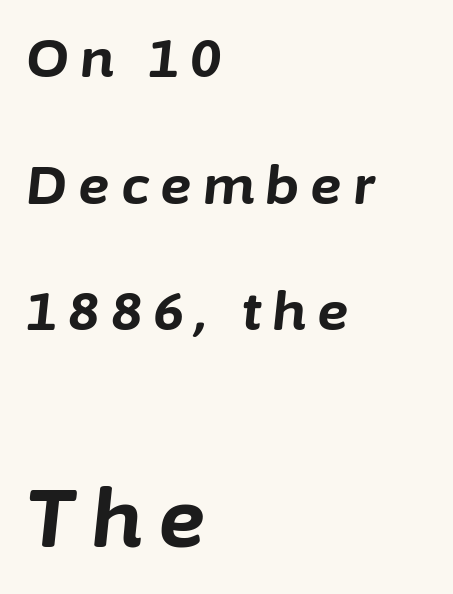
The strokes are fattened all the way to bold. The gaps between neighbouring characters are conspicuously large. This sample trades compactness for vertical openness between lines. Where is the straight margin? On the left. A typesetter would call this proportional, since set widths differ per character.
